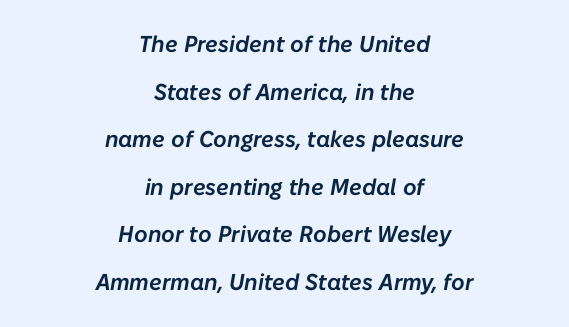
Q: Is the text italic (slanted)? A: Yes, it leans right by about 10 degrees.
Q: Is the text underlined? A: No.
Q: How is the paragraph aligned? A: Centered.
Q: Is the spacing between letters normal or unusually wide? A: Normal.
Q: Is the spacing between lines tight, normal or loose? A: Loose.
